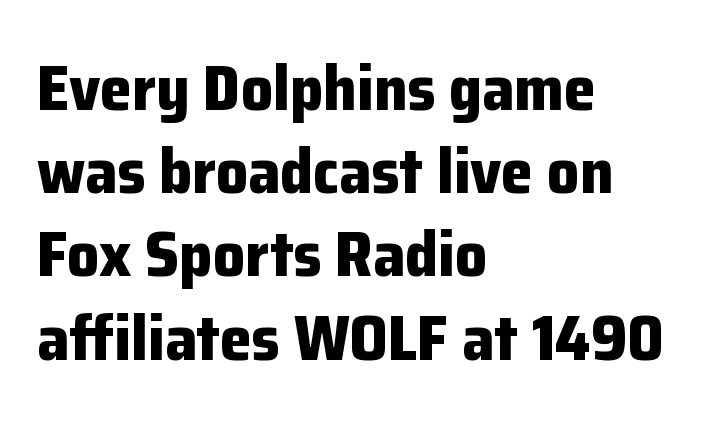
The image shows 64 px bold sans-serif type, upright; set left-aligned, normal line spacing (1.3x), normal letter spacing, not underlined; low stroke contrast and a medium x-height.
